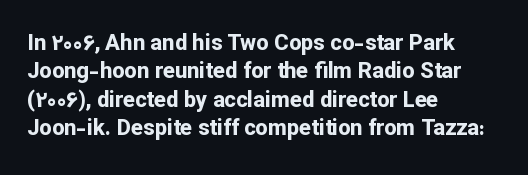
The image shows 22 px bold type, upright; set left-aligned, normal line spacing (1.29x), normal letter spacing, not underlined.
